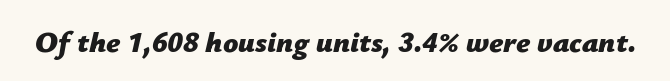
Q: Is the text bold? A: Yes.
Q: Is the text italic (slanted)? A: Yes, it leans right by about 12 degrees.
Q: Is the text underlined? A: No.
Q: Is the spacing between letters normal or unusually wide? A: Normal.
Q: Width (condensed, normal, or wide)? A: Normal.
Q: Stroke contrast? A: Low.
Q: x-height? A: Medium.
Q: Monospaced? A: No.
